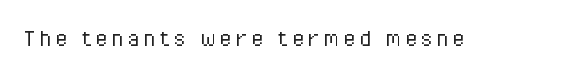
{"serif": "no", "italic": "no", "bold": "no", "weight": "light", "width": "condensed", "stroke_contrast": "low", "x_height": "medium", "monospaced": "no", "underline": "no", "glyph_px": 28}
